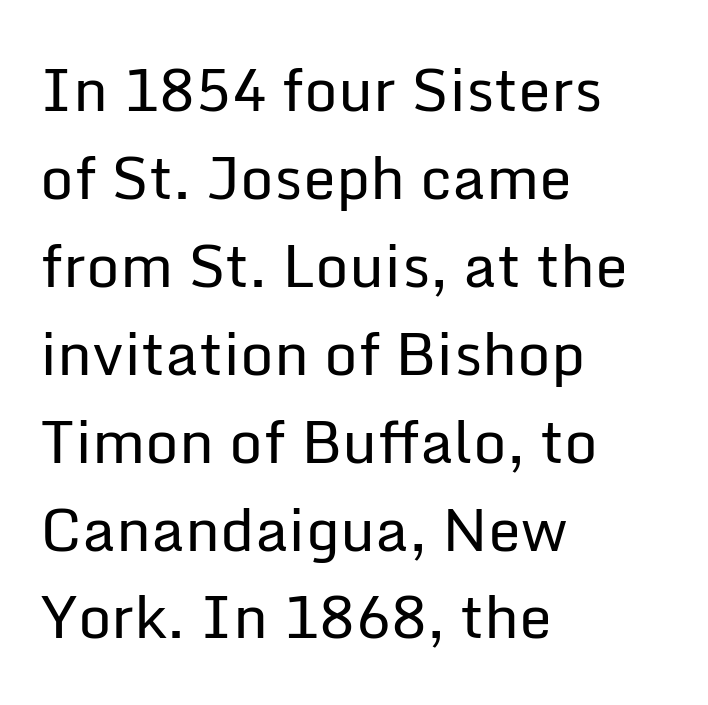
{"serif": "no", "italic": "no", "bold": "no", "weight": "regular", "width": "normal", "stroke_contrast": "low", "x_height": "medium", "monospaced": "no", "underline": "no", "align": "left", "line_spacing": "normal", "line_spacing_ratio": 1.49, "letter_spacing": "normal", "letter_spacing_em": 0.0, "glyph_px": 59}
